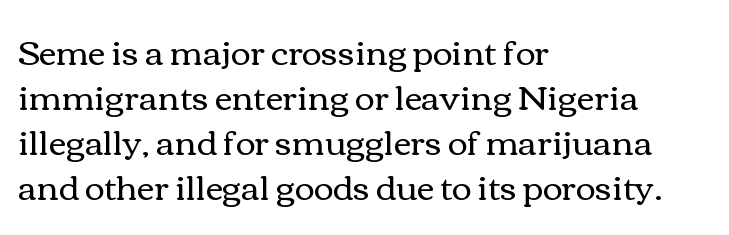
Q: Is the text bold? A: No.
Q: Is the text italic (slanted)? A: No, it is upright.
Q: Is the text underlined? A: No.
Q: How is the paragraph aligned? A: Left-aligned.
Q: Is the spacing between letters normal or unusually wide? A: Normal.
Q: Is the spacing between lines tight, normal or loose? A: Normal.
Q: Width (condensed, normal, or wide)? A: Wide.
Q: Stroke contrast? A: Medium.
Q: x-height? A: Medium.
Q: Monospaced? A: No.
